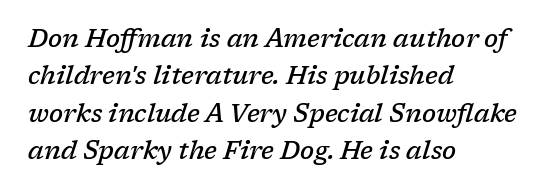
{"italic": "yes", "lean": "right", "slant_degrees": 17, "bold": "semi", "underline": "no", "align": "left", "line_spacing": "normal", "line_spacing_ratio": 1.5, "letter_spacing": "normal", "letter_spacing_em": 0.0, "glyph_px": 25}
